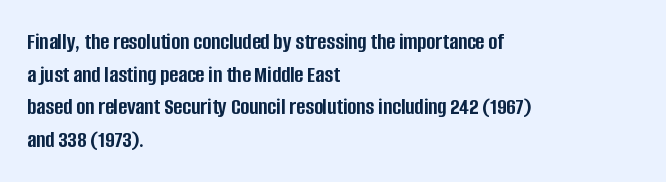
{"italic": "no", "bold": "yes", "underline": "no", "align": "left", "line_spacing": "normal", "line_spacing_ratio": 1.36, "letter_spacing": "normal", "letter_spacing_em": 0.0, "glyph_px": 24}
